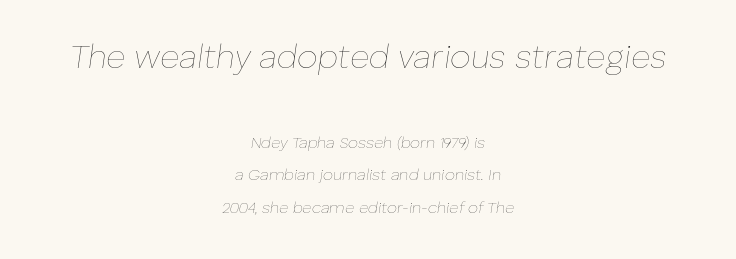
{"italic": "yes", "lean": "right", "slant_degrees": 8, "bold": "no", "weight": "thin", "width": "normal", "stroke_contrast": "low", "x_height": "medium", "monospaced": "no", "underline": "no", "align": "center", "line_spacing": "loose", "line_spacing_ratio": 2.02, "letter_spacing": "normal", "letter_spacing_em": 0.0, "larger_block": "first", "size_ratio": 2.06, "glyph_px": 33}
